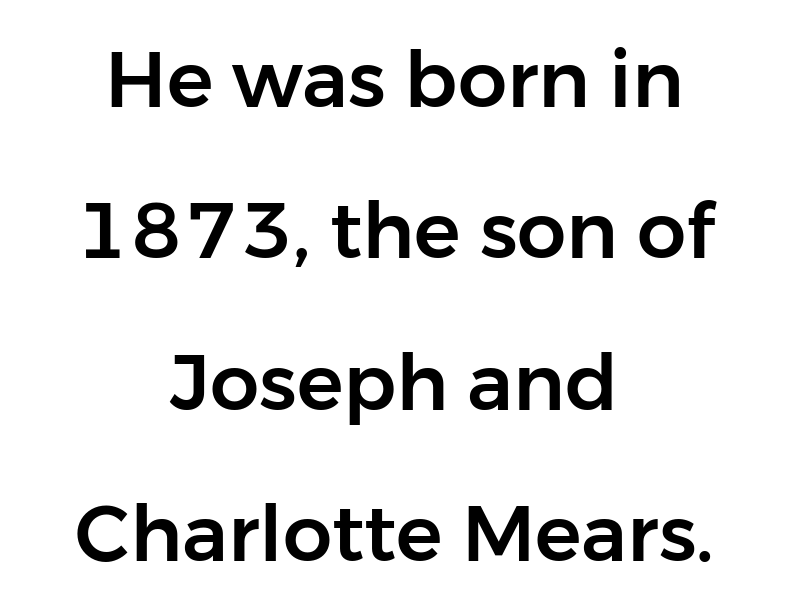
Q: Is the text italic (slanted)? A: No, it is upright.
Q: Is the typeface a serif or a sans-serif typeface? A: Sans-serif.
Q: Is the text underlined? A: No.
Q: How is the paragraph aligned? A: Centered.
Q: Is the spacing between letters normal or unusually wide? A: Normal.
Q: Is the spacing between lines tight, normal or loose? A: Loose.
Q: Width (condensed, normal, or wide)? A: Normal.
Q: Stroke contrast? A: Low.
Q: x-height? A: Medium.
Q: Monospaced? A: No.
